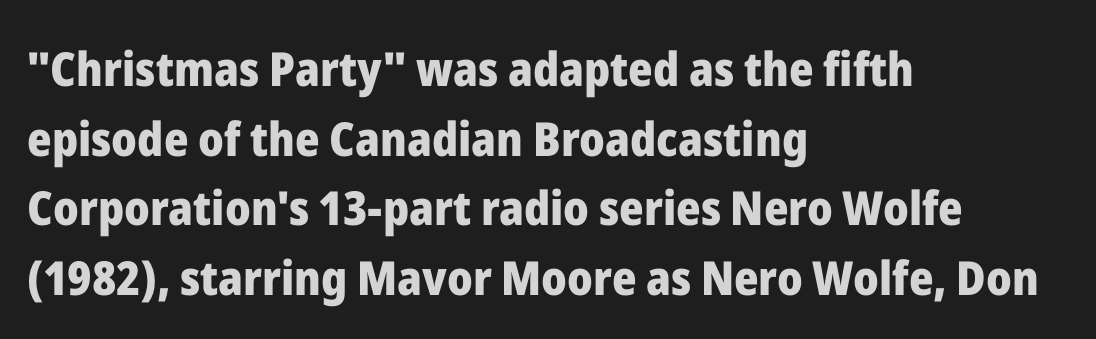
Inter-character spacing is left at the font's built-in metrics. The strip under each line holds only bare page. Set as a true bold cut, around the 700 mark. A typesetter would label this face a sans.
